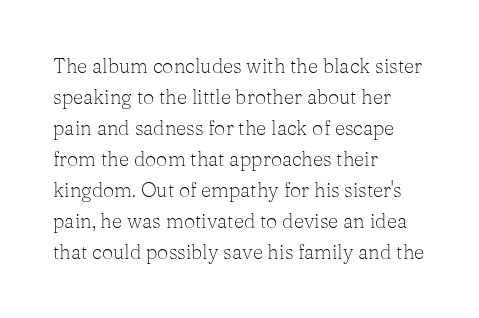
The image shows 20 px text type, upright; set left-aligned, normal line spacing (1.55x), normal letter spacing, not underlined.
